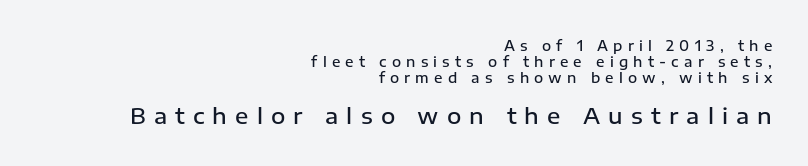
The image shows 22 px text type, upright; set right-aligned, tight line spacing (1.13x), unusually wide letter spacing (+0.37 em), not underlined; the second (bottom) block is 1.57x larger.
